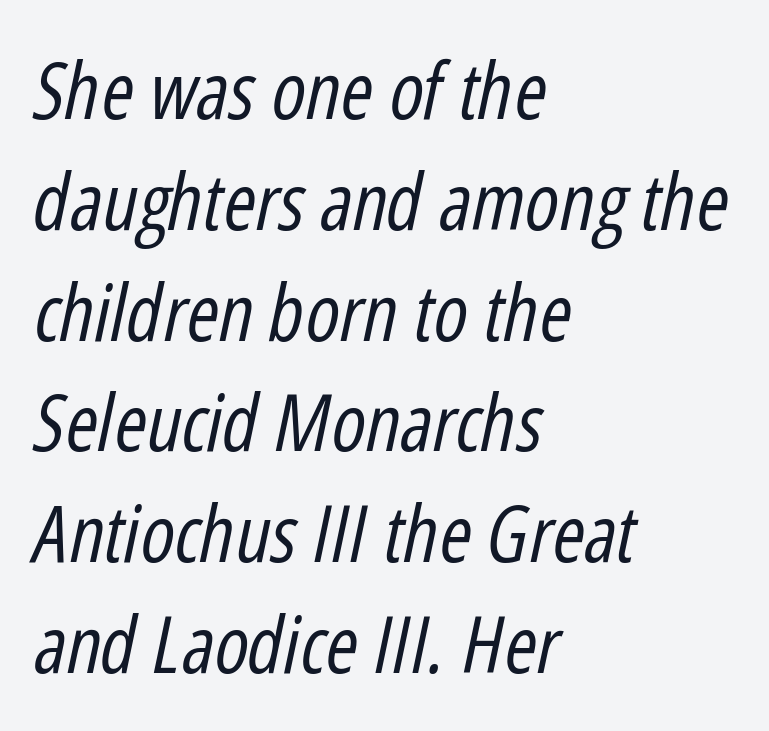
The image shows 78 px regular-weight, condensed type, italic (leaning right); set left-aligned, normal line spacing (1.42x), normal letter spacing, not underlined; low stroke contrast and a medium x-height.
